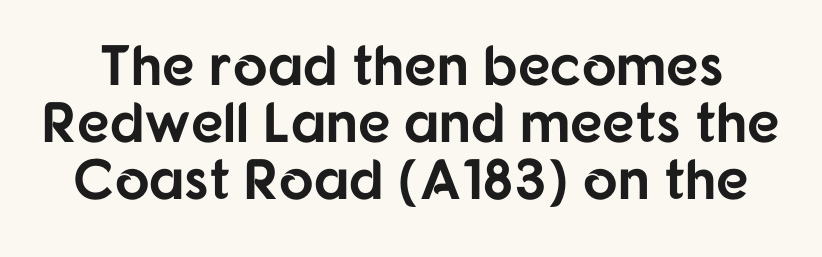
The image shows 57 px bold sans-serif type, upright; set tight line spacing (1.0x), normal letter spacing, not underlined; low stroke contrast and a medium x-height.
